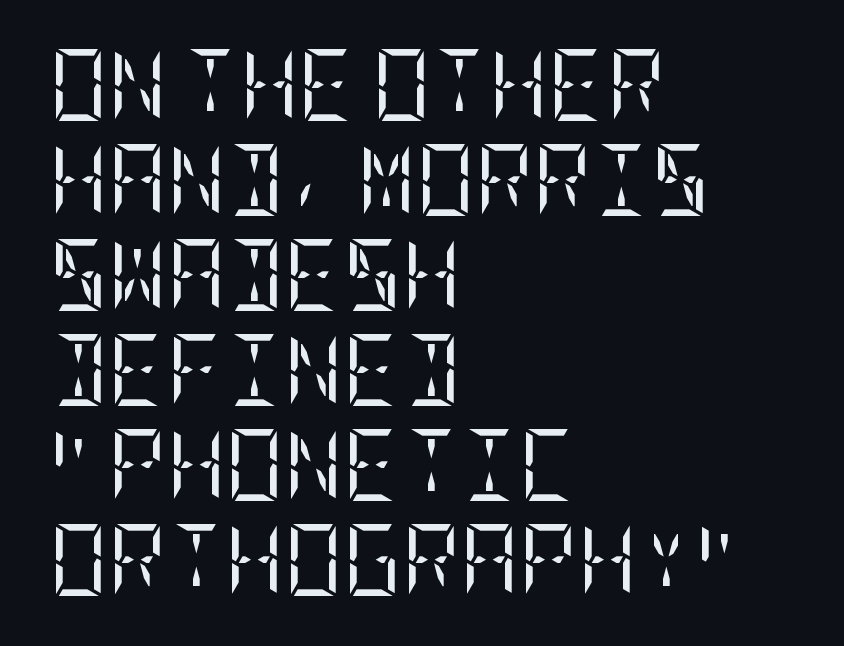
Q: Is the text bold? A: No.
Q: Is the text italic (slanted)? A: No, it is upright.
Q: Is the typeface a serif or a sans-serif typeface? A: Serif.
Q: Is the text underlined? A: No.
Q: How is the paragraph aligned? A: Left-aligned.
Q: Is the spacing between letters normal or unusually wide? A: Normal.
Q: Is the spacing between lines tight, normal or loose? A: Normal.
Q: Width (condensed, normal, or wide)? A: Condensed.
Q: Stroke contrast? A: Low.
Q: x-height? A: Large.
